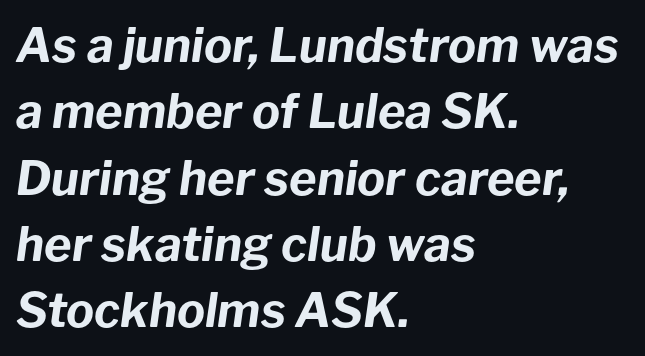
The image shows 47 px bold type, italic (leaning right); set left-aligned, normal line spacing (1.41x), normal letter spacing, not underlined; low stroke contrast and a medium x-height.
